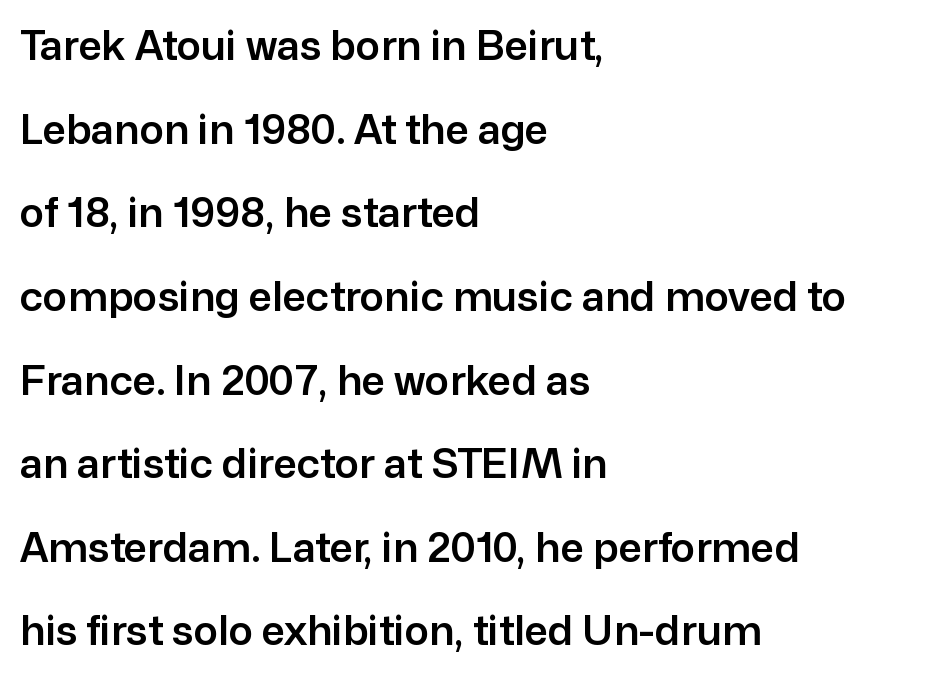
Each letter's strokes conclude bluntly, with no projecting serifs. The strip under each line holds only bare page. This rendering uses left alignment, leaving the right contour irregular. Unlike italic type, these characters show no tilt at all.
